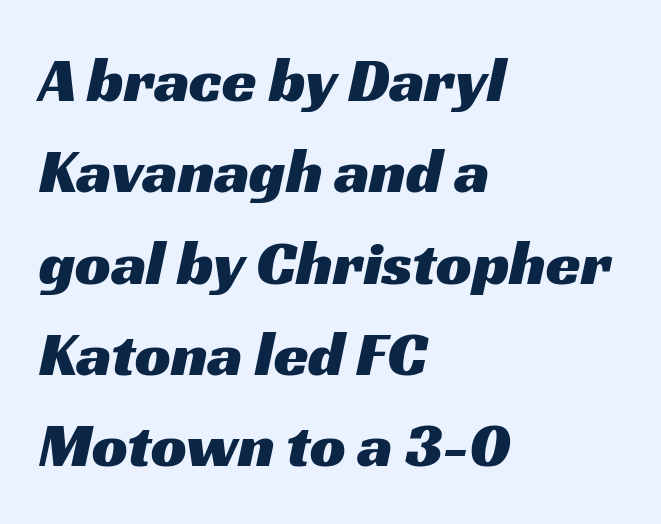
Q: Is the typeface a serif or a sans-serif typeface? A: Sans-serif.
Q: Is the text underlined? A: No.
Q: How is the paragraph aligned? A: Left-aligned.
Q: Is the spacing between letters normal or unusually wide? A: Normal.
Q: Is the spacing between lines tight, normal or loose? A: Normal.
Q: Width (condensed, normal, or wide)? A: Wide.
Q: Stroke contrast? A: Medium.
Q: x-height? A: Medium.
Q: Monospaced? A: No.
